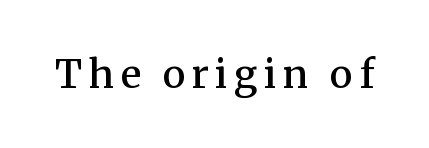
{"serif": "yes", "italic": "no", "bold": "semi", "weight": "semibold", "width": "normal", "stroke_contrast": "medium", "x_height": "medium", "monospaced": "no", "underline": "no", "glyph_px": 39}
